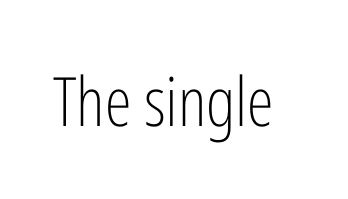
Each word holds together tightly as a unit, with standard inter-letter gaps. A roman cut, with each character standing at attention. Spacing verdict: proportional, widths tailored to each character. The zone under the glyphs is completely vacant. Stroke thickness stays within the range of a standard reading face or lighter.
